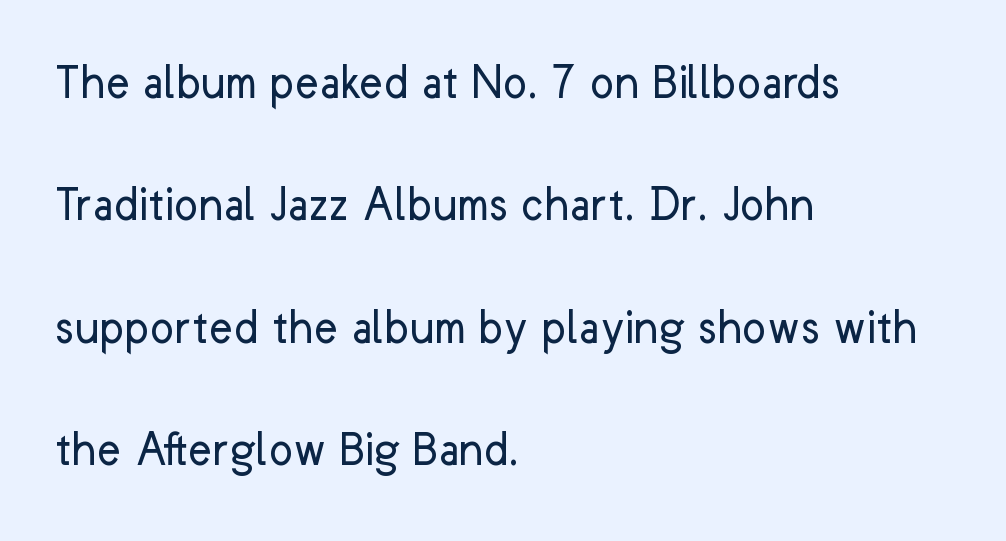
{"serif": "no", "italic": "no", "bold": "no", "weight": "regular", "width": "normal", "stroke_contrast": "low", "x_height": "medium", "monospaced": "no", "underline": "no", "align": "left", "line_spacing": "loose", "line_spacing_ratio": 2.4, "letter_spacing": "normal", "letter_spacing_em": 0.0, "glyph_px": 51}
